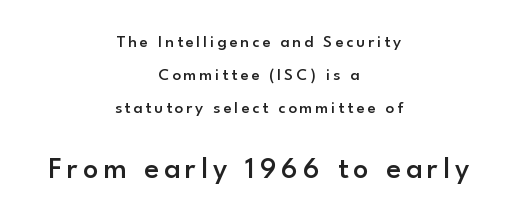
The image shows 30 px semibold sans-serif type, upright; set centered, loose line spacing (1.93x), not underlined; the second (bottom) block is 1.76x larger; low stroke contrast and a small x-height.
